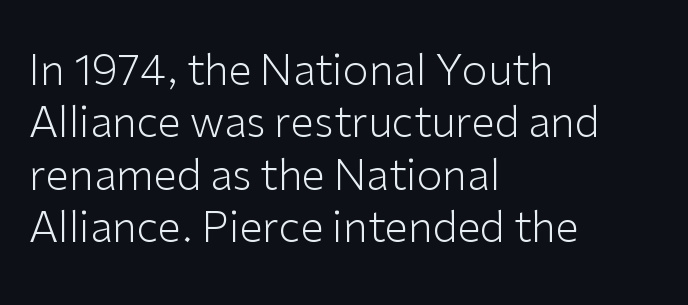
The image shows 42 px light sans-serif type, upright; set left-aligned, normal line spacing (1.25x), normal letter spacing, not underlined; low stroke contrast and a medium x-height.
